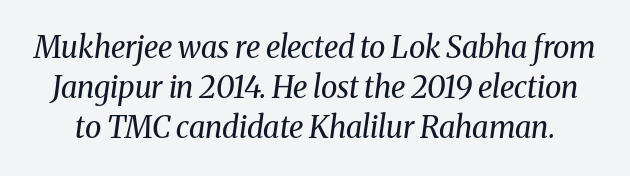
The image shows 30 px regular-weight serif type, italic (leaning right); set normal line spacing (1.34x), normal letter spacing, not underlined; medium stroke contrast and a medium x-height.
